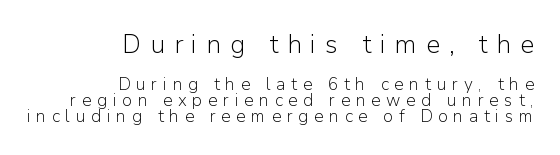
{"italic": "no", "bold": "no", "underline": "no", "align": "right", "line_spacing": "tight", "line_spacing_ratio": 0.96, "letter_spacing": "wide", "letter_spacing_em": 0.33, "larger_block": "first", "size_ratio": 1.53, "glyph_px": 26}
